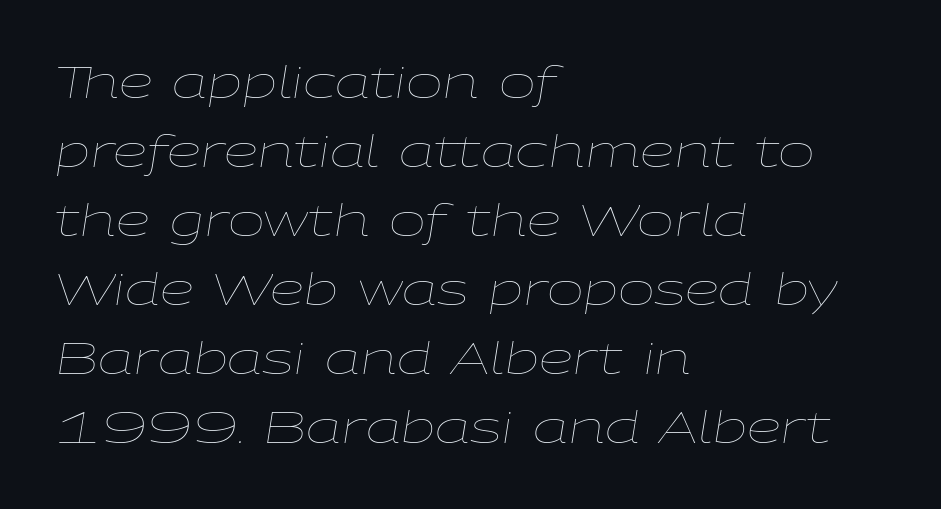
Students, note that the glyphs here touch the page at normal intervals. These lines sit exactly where default settings would place them. Compared with a centered layout, this one pins lines to the left instead. The space beneath each line is pristine and unruled. The whole block is typeset with a tilt.
